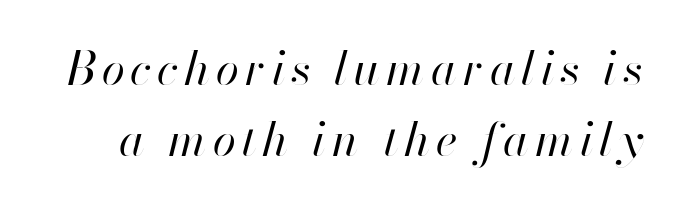
There's an unmistakable incline to the writing here. Ink coverage per letter is moderate at most. The gap between lines stays unmarked. Character widths vary here, with narrow letters taking less room than wide ones.
